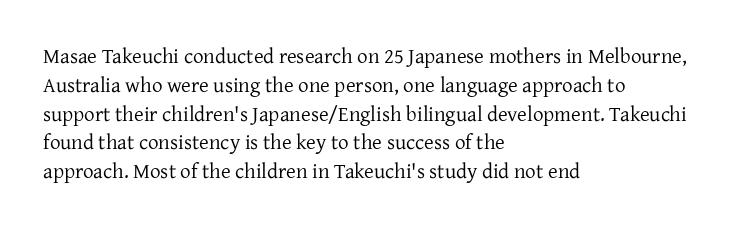
Each new line begins a customary step beneath the previous one. Stems here are at most as thick as an everyday book face. Words appear dense and cohesive because spacing is normal. Descenders hang freely into open space. The axis of the letterforms is exactly vertical.
